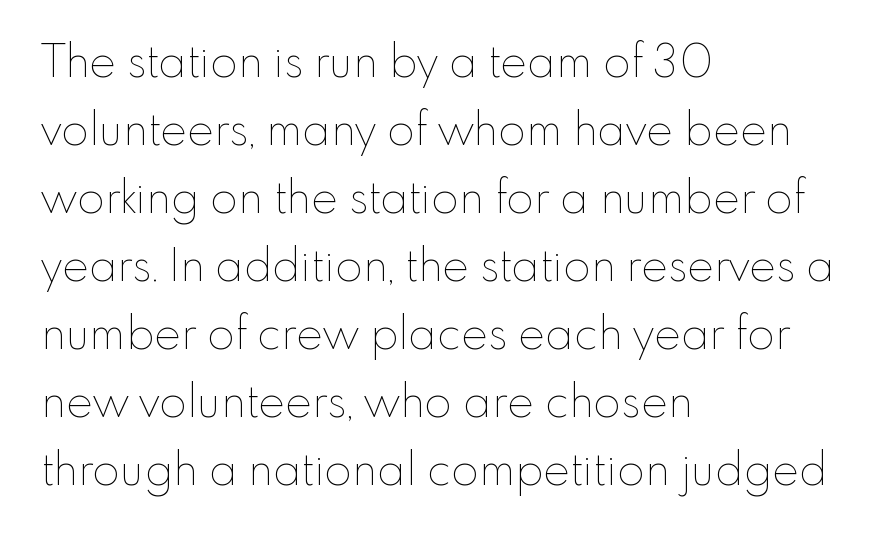
Q: Is the text bold? A: No.
Q: Is the text italic (slanted)? A: No, it is upright.
Q: Is the text underlined? A: No.
Q: How is the paragraph aligned? A: Left-aligned.
Q: Is the spacing between letters normal or unusually wide? A: Normal.
Q: Is the spacing between lines tight, normal or loose? A: Normal.
Q: Width (condensed, normal, or wide)? A: Normal.
Q: Stroke contrast? A: Low.
Q: x-height? A: Small.
Q: Monospaced? A: No.
